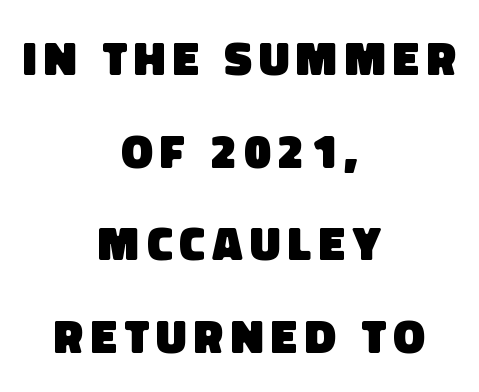
Are there feet on the stems? There aren't — it's a sans. The lines are spread far apart with generous leading. Check the space under the baseline: it is left empty. This rendering uses center alignment, leaving both contours irregular but symmetric. Varying glyph widths throughout — classic text-font behaviour.
